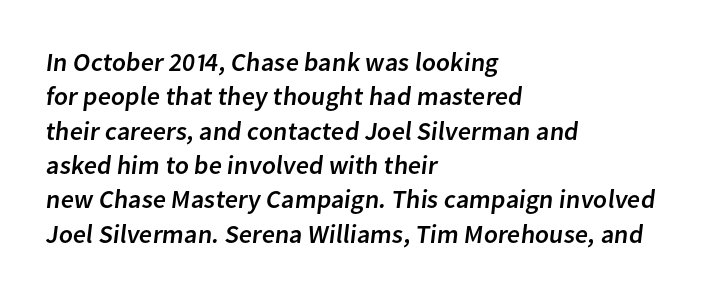
Q: Is the text underlined? A: No.
Q: How is the paragraph aligned? A: Left-aligned.
Q: Is the spacing between letters normal or unusually wide? A: Normal.
Q: Is the spacing between lines tight, normal or loose? A: Normal.
